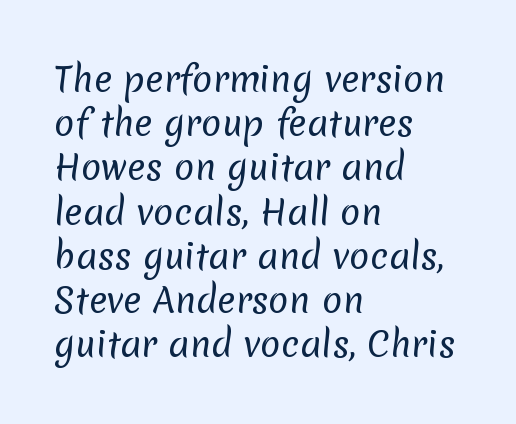
{"serif": "no", "bold": "no", "weight": "regular", "width": "normal", "stroke_contrast": "low", "x_height": "medium", "monospaced": "no", "underline": "no", "align": "left", "line_spacing": "normal", "line_spacing_ratio": 1.3, "letter_spacing": "normal", "letter_spacing_em": 0.0, "glyph_px": 34}
